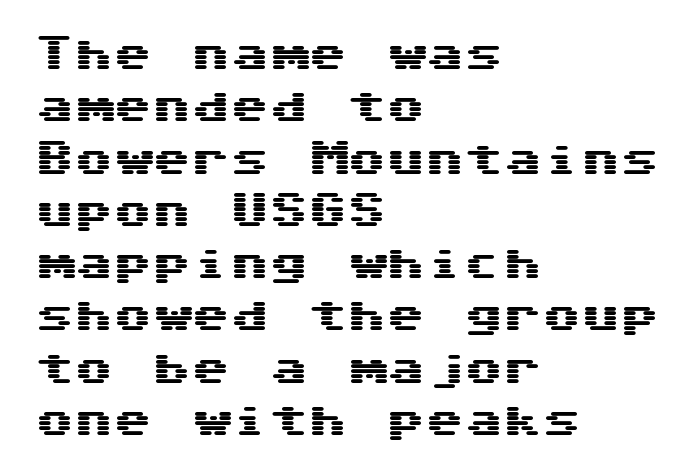
The horizontal fit of the characters is conventional and even. A sans-serif font was chosen for this passage. Upright lettering throughout. The passage shown stacks its lines at a standard gap. Looks like terminal output: every glyph gets an equal slot.
